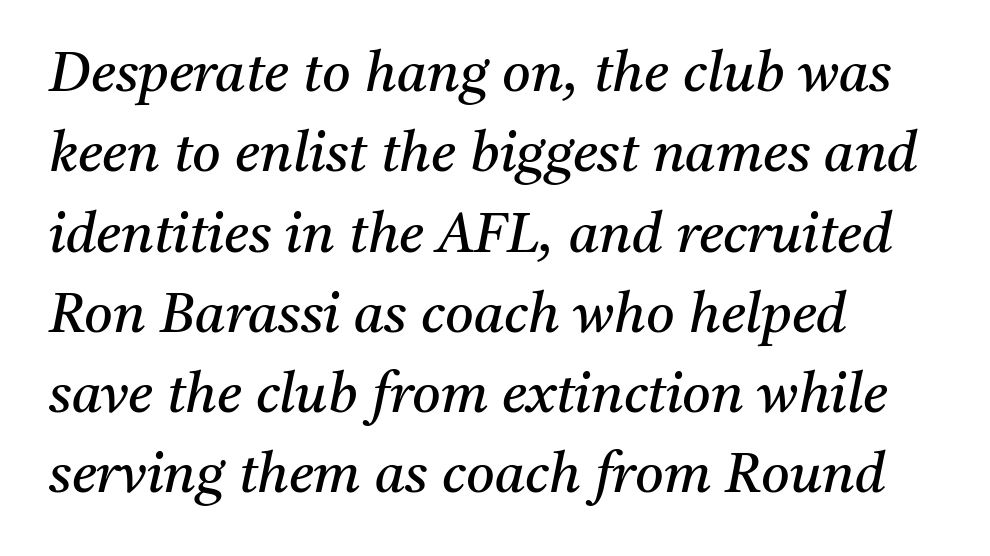
{"serif": "yes", "italic": "yes", "lean": "right", "slant_degrees": 11, "bold": "no", "weight": "regular", "width": "normal", "stroke_contrast": "medium", "x_height": "medium", "monospaced": "no", "underline": "no", "align": "left", "line_spacing": "normal", "line_spacing_ratio": 1.46, "letter_spacing": "normal", "letter_spacing_em": 0.0, "glyph_px": 55}
